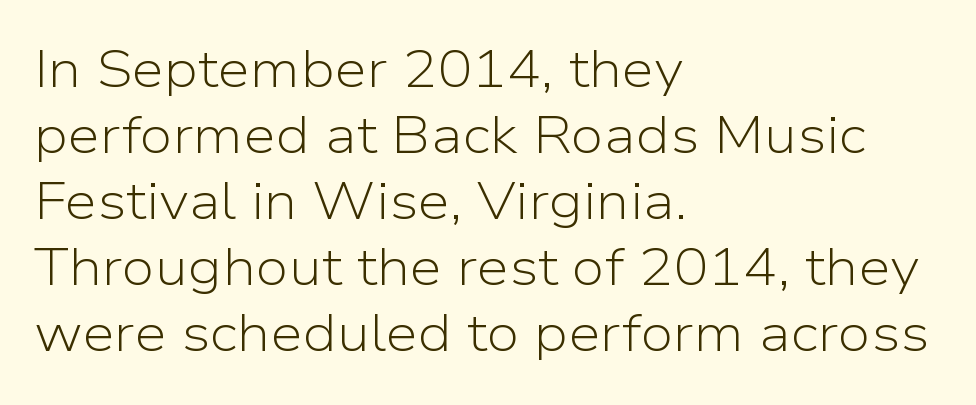
Decoration check: the copy has no underline. Serif or sans? Sans — the stroke terminals are bare. There is no visible air inserted between adjacent glyphs. Leading matches the norm, producing a regular column.
